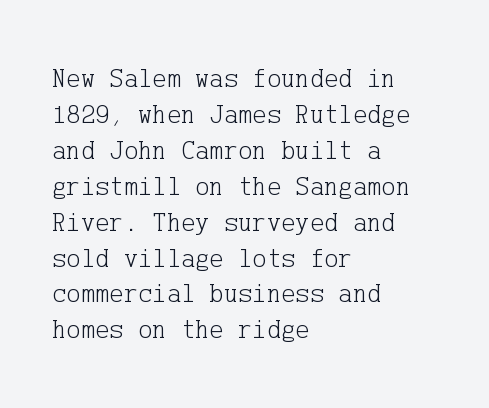
Q: Is the text bold? A: No.
Q: Is the text italic (slanted)? A: No, it is upright.
Q: Is the text underlined? A: No.
Q: How is the paragraph aligned? A: Left-aligned.
Q: Is the spacing between letters normal or unusually wide? A: Normal.
Q: Is the spacing between lines tight, normal or loose? A: Normal.
